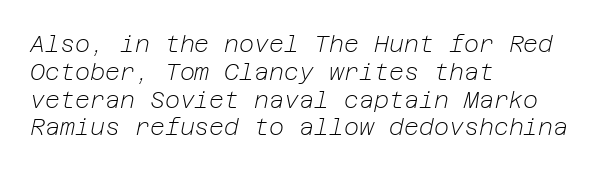
Alignment: flush left. The glyphs are unaccompanied by any horizontal stroke below them. Vertical stems look standard width or narrower in stroke. Quick note: italic. Compared with typical body copy, the letter spacing here is the same.
